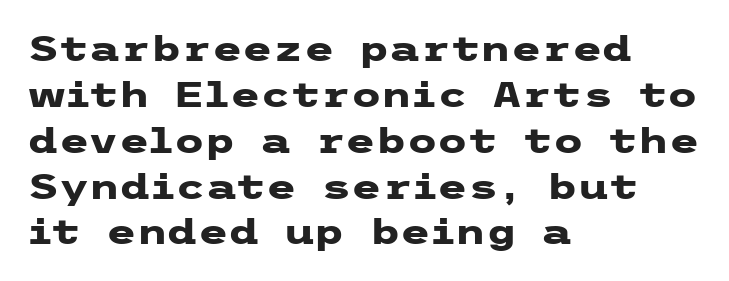
Q: Is the text bold? A: Yes.
Q: Is the text italic (slanted)? A: No, it is upright.
Q: Is the typeface a serif or a sans-serif typeface? A: Sans-serif.
Q: Is the text underlined? A: No.
Q: How is the paragraph aligned? A: Left-aligned.
Q: Is the spacing between letters normal or unusually wide? A: Normal.
Q: Is the spacing between lines tight, normal or loose? A: Normal.
Q: Width (condensed, normal, or wide)? A: Wide.
Q: Stroke contrast? A: Low.
Q: x-height? A: Medium.
